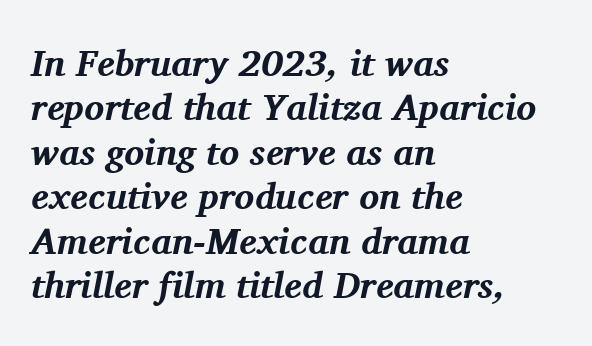
The image shows 37 px bold serif type, italic (leaning right); set left-aligned, line spacing 1.2x, normal letter spacing, not underlined; medium stroke contrast and a medium x-height.
